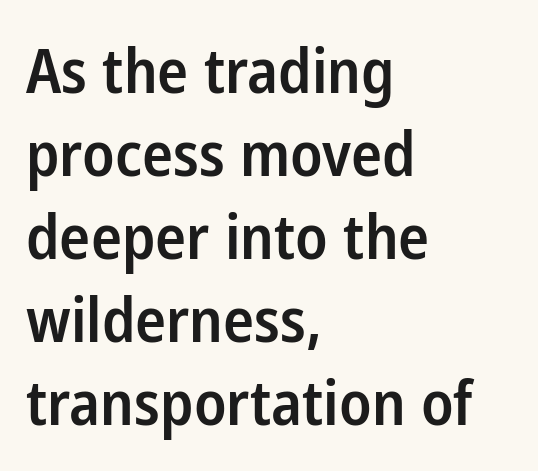
Q: Is the text bold? A: Semi-bold.
Q: Is the text italic (slanted)? A: No, it is upright.
Q: Is the typeface a serif or a sans-serif typeface? A: Sans-serif.
Q: Is the text underlined? A: No.
Q: How is the paragraph aligned? A: Left-aligned.
Q: Is the spacing between letters normal or unusually wide? A: Normal.
Q: Is the spacing between lines tight, normal or loose? A: Normal.
Q: Width (condensed, normal, or wide)? A: Condensed.
Q: Stroke contrast? A: Low.
Q: x-height? A: Medium.
Q: Monospaced? A: No.
